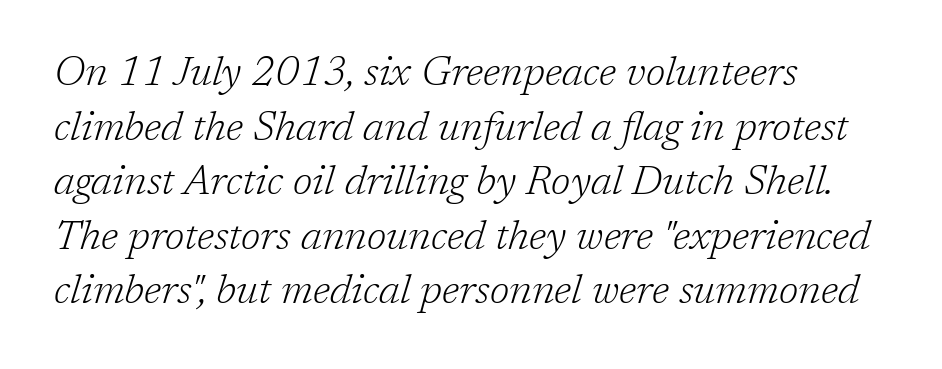
The image shows 41 px light serif type, italic (leaning right); set left-aligned, normal line spacing (1.33x), normal letter spacing, not underlined; low stroke contrast and a medium x-height.
